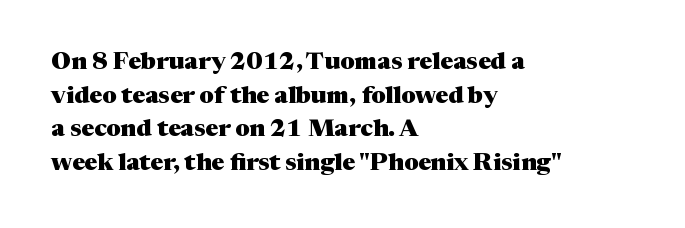
{"italic": "no", "bold": "yes", "underline": "no", "align": "left", "line_spacing": "normal", "line_spacing_ratio": 1.4, "letter_spacing": "normal", "letter_spacing_em": 0.0, "glyph_px": 24}
